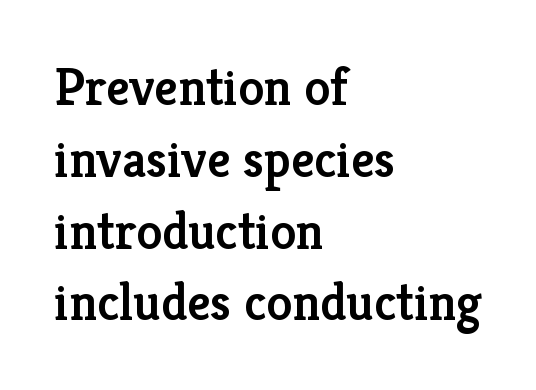
{"serif": "yes", "italic": "no", "bold": "semi", "weight": "semibold", "width": "normal", "stroke_contrast": "low", "x_height": "medium", "monospaced": "no", "underline": "no", "align": "left", "line_spacing": "normal", "line_spacing_ratio": 1.38, "letter_spacing": "normal", "letter_spacing_em": 0.0, "glyph_px": 52}
